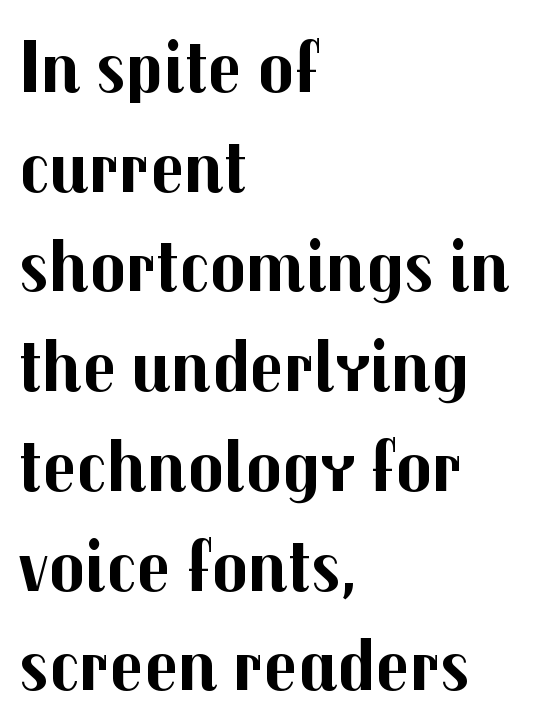
The image shows 75 px bold sans-serif type, upright; set left-aligned, normal line spacing (1.33x), normal letter spacing, not underlined; medium stroke contrast and a medium x-height.
